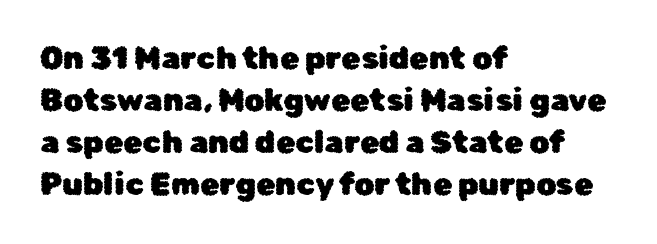
{"serif": "no", "italic": "no", "width": "normal", "stroke_contrast": "low", "x_height": "medium", "monospaced": "no", "underline": "no", "align": "left", "line_spacing": "normal", "line_spacing_ratio": 1.36, "letter_spacing": "normal", "letter_spacing_em": 0.0, "glyph_px": 31}
